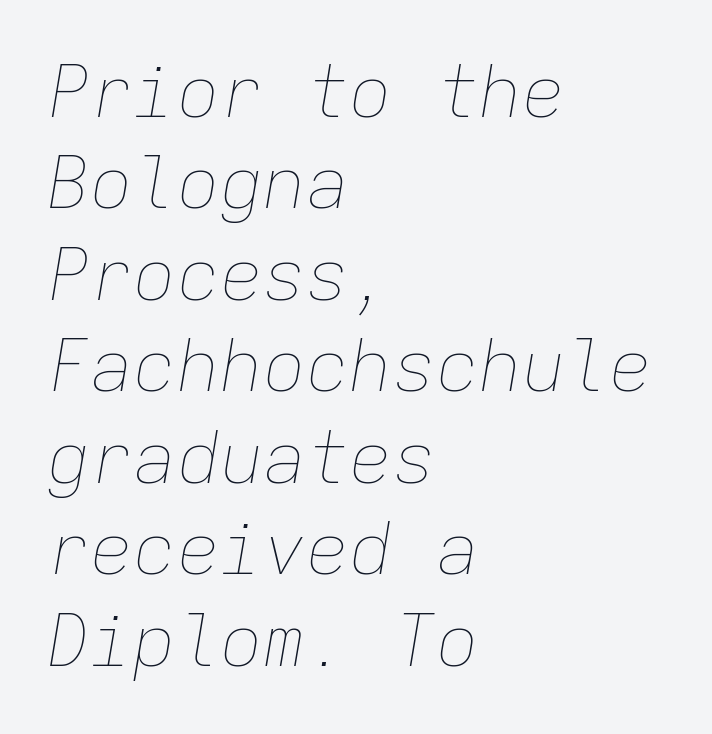
Q: Is the text bold? A: No.
Q: Is the text italic (slanted)? A: Yes, it leans right by about 9 degrees.
Q: Is the text underlined? A: No.
Q: How is the paragraph aligned? A: Left-aligned.
Q: Is the spacing between letters normal or unusually wide? A: Normal.
Q: Is the spacing between lines tight, normal or loose? A: Normal.
Q: Width (condensed, normal, or wide)? A: Normal.
Q: Stroke contrast? A: Low.
Q: x-height? A: Medium.
Q: Monospaced? A: Yes.
